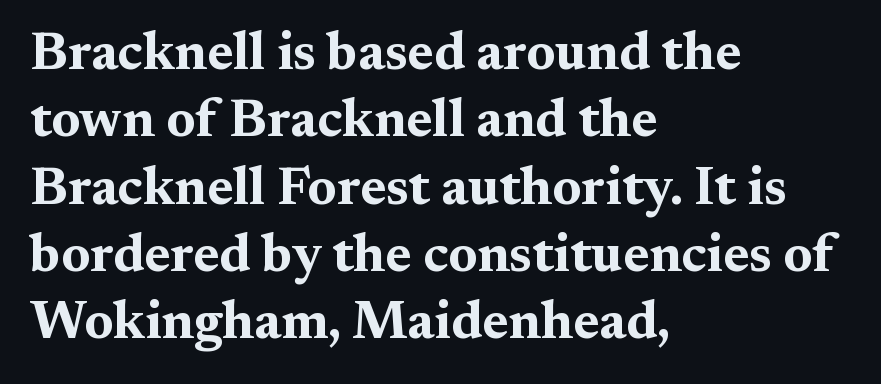
Q: Is the text bold? A: Yes.
Q: Is the text italic (slanted)? A: No, it is upright.
Q: Is the typeface a serif or a sans-serif typeface? A: Serif.
Q: Is the text underlined? A: No.
Q: How is the paragraph aligned? A: Left-aligned.
Q: Is the spacing between letters normal or unusually wide? A: Normal.
Q: Is the spacing between lines tight, normal or loose? A: Normal.
Q: Width (condensed, normal, or wide)? A: Wide.
Q: Stroke contrast? A: Medium.
Q: x-height? A: Medium.
Q: Monospaced? A: No.
